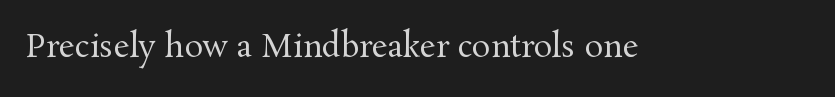
Q: Is the text bold? A: No.
Q: Is the text italic (slanted)? A: No, it is upright.
Q: Is the typeface a serif or a sans-serif typeface? A: Serif.
Q: Is the text underlined? A: No.
Q: Is the spacing between letters normal or unusually wide? A: Normal.
Q: Width (condensed, normal, or wide)? A: Normal.
Q: Stroke contrast? A: Medium.
Q: x-height? A: Medium.
Q: Monospaced? A: No.
